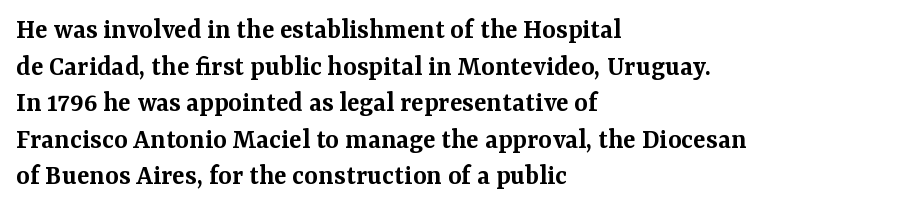
The image shows 29 px semibold serif type, upright; set left-aligned, normal line spacing (1.26x), normal letter spacing, not underlined; medium stroke contrast and a medium x-height.
